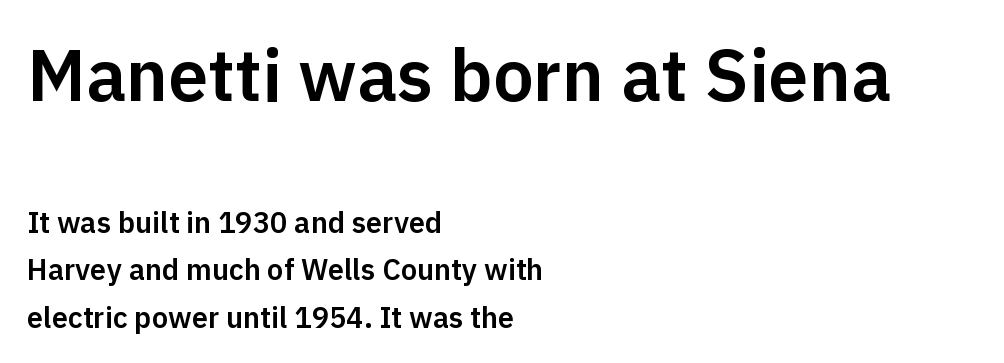
The image shows 72 px sans-serif type, upright; set left-aligned, normal line spacing (1.64x), normal letter spacing, not underlined; the first (top) block is 2.48x larger; low stroke contrast and a medium x-height.
